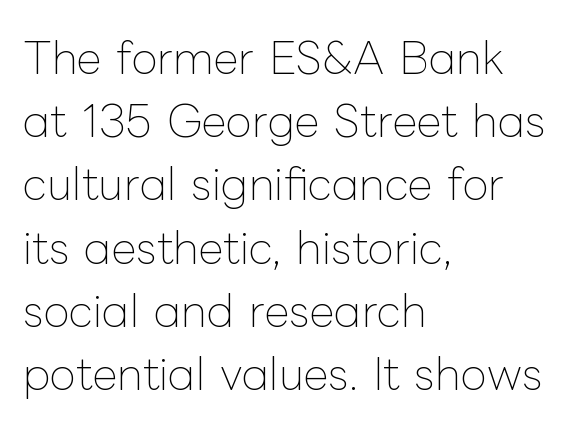
If you drew a line through each stem, it would be perfectly vertical. Each word holds together tightly as a unit, with standard inter-letter gaps. In terms of leading, this rendering sits right in the middle. Descenders are the only things crossing below the line. All the whitespace from short lines collects on the right.
